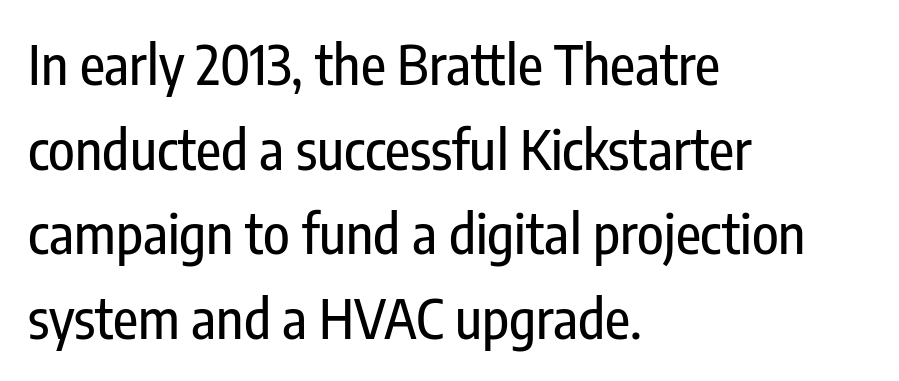
The image shows 55 px condensed sans-serif type, upright; set left-aligned, normal line spacing (1.54x), normal letter spacing, not underlined; low stroke contrast and a medium x-height.
